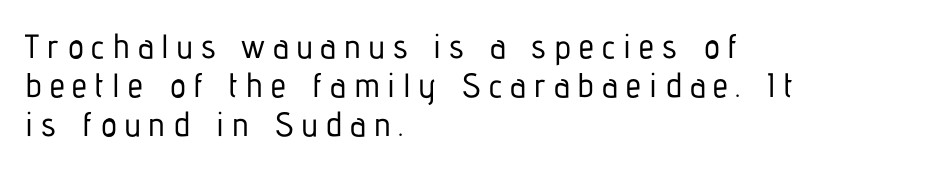
The letters stand straight up with perfectly vertical stems. Typographically, this falls in the sans-serif category. The designer dialed line spacing down below the default. Spacing verdict: proportional, widths tailored to each character. The compositor pushed each line to the left boundary.
